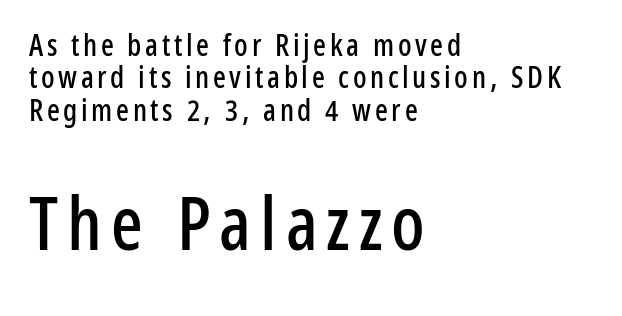
Each letter's strokes conclude bluntly, with no projecting serifs. Any mark beneath the type? The region is blank. The line-height multiplier appears low, near solid setting. Is there any slant? The stems are plumb. The typesetter chose a ragged-right arrangement here.
